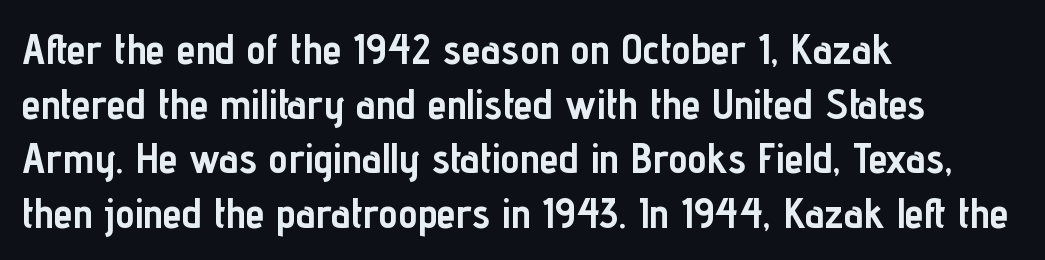
Rule under the text: the space is simply empty. Typographically, this falls in the sans-serif category. You could not count columns in this text — the font is proportionally spaced. A typesetter would mark this as roman, not italic. Summary of vertical rhythm: regular, with standard interline spacing.
